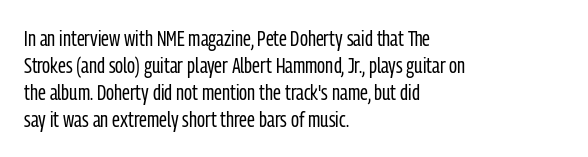
Q: Is the text bold? A: No.
Q: Is the text italic (slanted)? A: No, it is upright.
Q: Is the text underlined? A: No.
Q: How is the paragraph aligned? A: Left-aligned.
Q: Is the spacing between letters normal or unusually wide? A: Normal.
